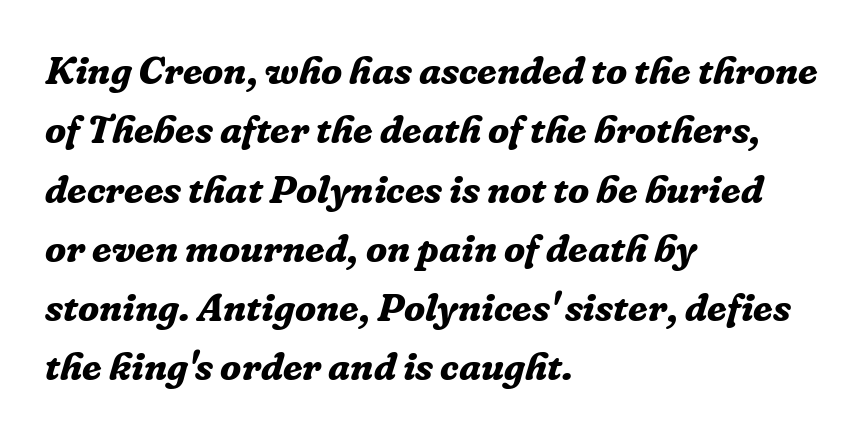
Rule under the text: the space is simply empty. Each letter's strokes conclude with small projecting serifs. A typesetter would call this zero additional tracking. Tall strokes in this sample are angled rather than plumb. The letters are bold, with thick, heavy strokes. The rows are spaced the way most documents space them.
